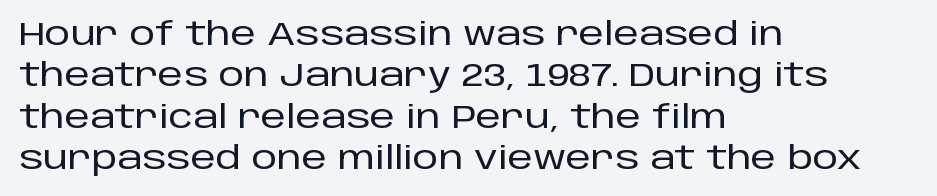
Does extra space separate the letters? No, they use regular spacing. Spacing verdict: proportional, widths tailored to each character. The passage shown stacks its lines at a standard gap. The paragraph shown leans on its left margin. Stroke terminals: plain, sans-serif. Tall strokes in this sample are plumb rather than angled.
